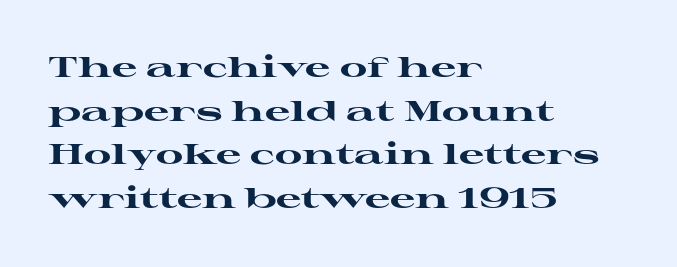
{"serif": "yes", "italic": "no", "bold": "yes", "weight": "heavy", "width": "wide", "stroke_contrast": "high", "x_height": "medium", "monospaced": "no", "underline": "no", "align": "left", "line_spacing": "normal", "line_spacing_ratio": 1.56, "letter_spacing": "normal", "letter_spacing_em": 0.0, "glyph_px": 28}
